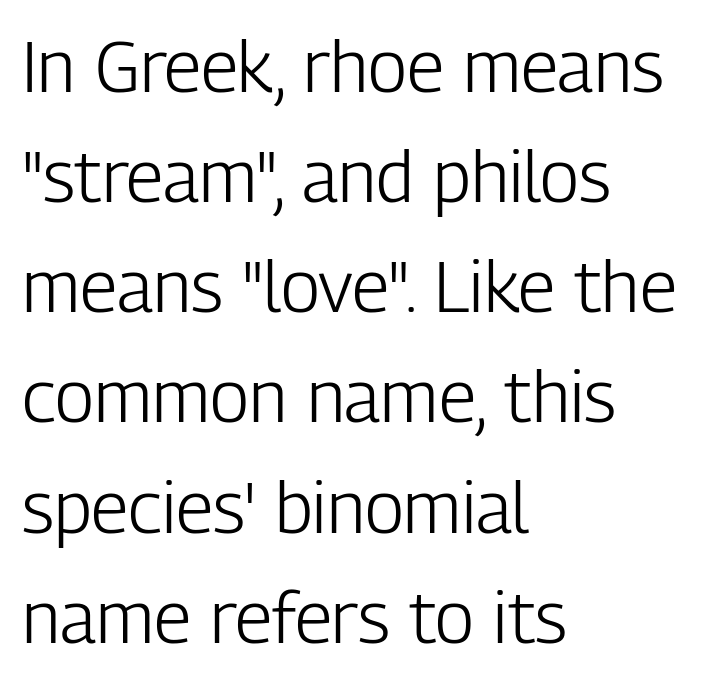
Between one letter and the next there's only the usual sliver of space. These lines stack with their left ends in a neat column. How would I describe the line gaps? Plain and ordinary. Font category for this specimen: sans-serif. The font's upright variant was chosen for this text. Just letters on the line, the space beneath them empty.
